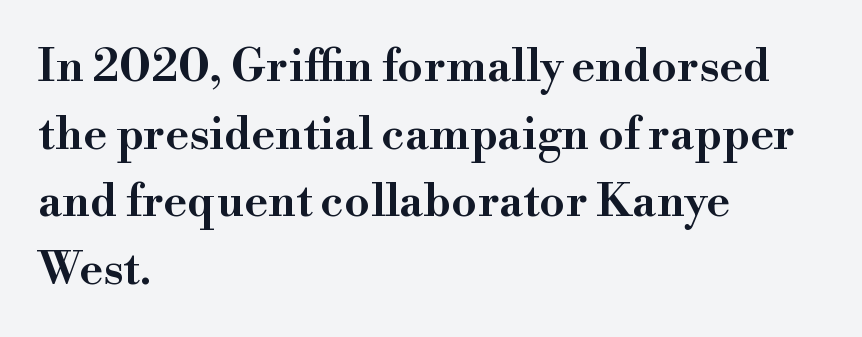
Students, this is semibold: more ink than regular, less than bold. A typesetter would call this zero additional tracking. Each line starts at the same left margin while the right side varies. Leading: standard. These lines are rendered in a variable-pitch font.
